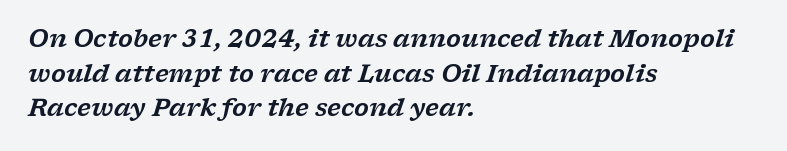
Underlining? Definitely not there. Successive baselines arrive at the customary interval. The letterforms sit shoulder to shoulder at normal distance. The compositor pushed each line to the left boundary. An italicized treatment has been applied to the whole sample.
